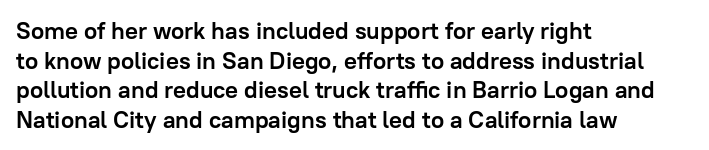
{"italic": "no", "bold": "yes", "underline": "no", "align": "left", "line_spacing_ratio": 1.23, "letter_spacing": "normal", "letter_spacing_em": 0.0, "glyph_px": 24}
